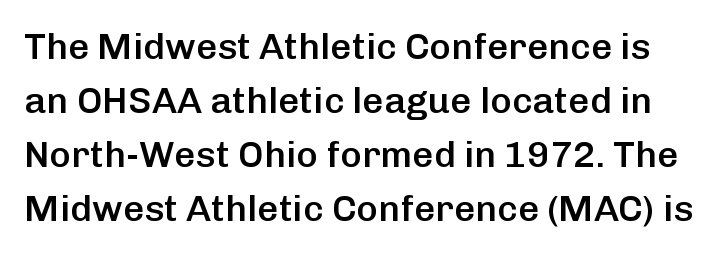
{"serif": "no", "italic": "no", "bold": "semi", "weight": "semibold", "width": "normal", "stroke_contrast": "low", "x_height": "medium", "monospaced": "no", "underline": "no", "line_spacing": "normal", "line_spacing_ratio": 1.46, "letter_spacing": "normal", "letter_spacing_em": 0.0, "glyph_px": 37}
